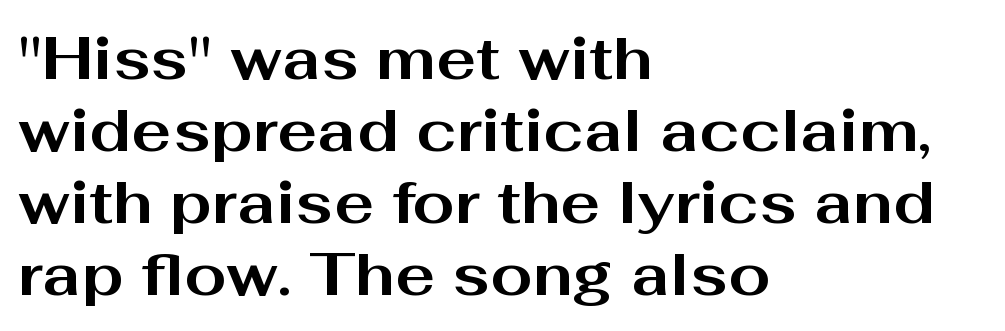
{"serif": "no", "italic": "no", "bold": "yes", "weight": "bold", "width": "wide", "stroke_contrast": "medium", "x_height": "medium", "monospaced": "no", "underline": "no", "align": "left", "line_spacing_ratio": 1.2, "letter_spacing": "normal", "letter_spacing_em": 0.0, "glyph_px": 60}
